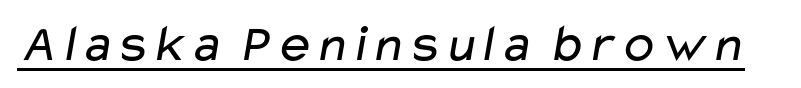
{"serif": "no", "bold": "no", "weight": "regular", "width": "wide", "stroke_contrast": "low", "x_height": "medium", "monospaced": "no", "underline": "yes", "letter_spacing": "normal", "letter_spacing_em": 0.0, "glyph_px": 53}
